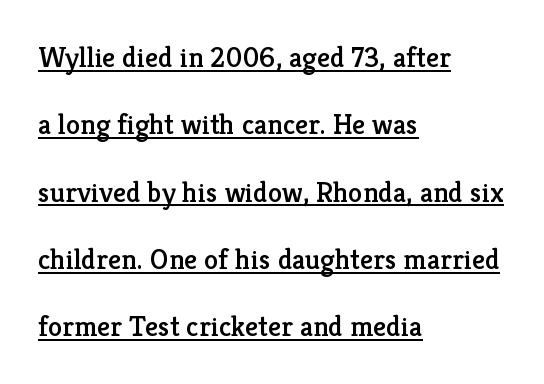
Q: Is the text italic (slanted)? A: No, it is upright.
Q: Is the typeface a serif or a sans-serif typeface? A: Serif.
Q: Is the text underlined? A: Yes.
Q: How is the paragraph aligned? A: Left-aligned.
Q: Is the spacing between letters normal or unusually wide? A: Normal.
Q: Is the spacing between lines tight, normal or loose? A: Loose.
Q: Width (condensed, normal, or wide)? A: Normal.
Q: Stroke contrast? A: Low.
Q: x-height? A: Medium.
Q: Monospaced? A: No.
